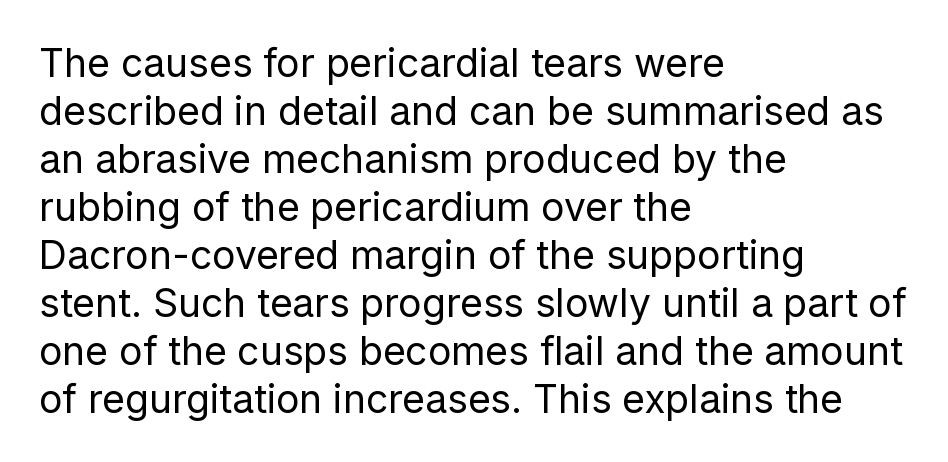
The rendering uses natural spacing where letterforms have individual widths. Compared with a typical body face, this is equally light or lighter still. The gap between lines stays unmarked. Each word holds together tightly as a unit, with standard inter-letter gaps. These lines stack with their left ends in a neat column.
